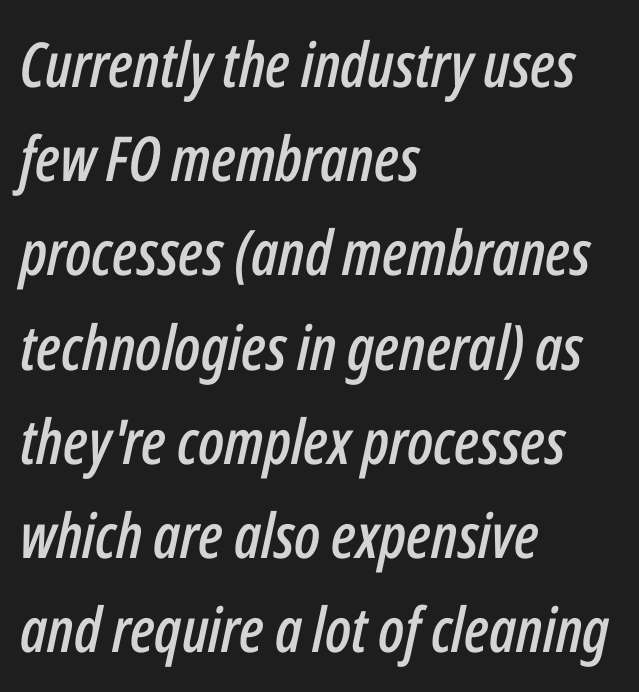
Alignment: flush left. Character widths vary here, with narrow letters taking less room than wide ones. The axis of the letterforms is tilted away from vertical. Honestly, the row spacing looks completely unremarkable. Students, note that the glyphs here touch the page at normal intervals.
